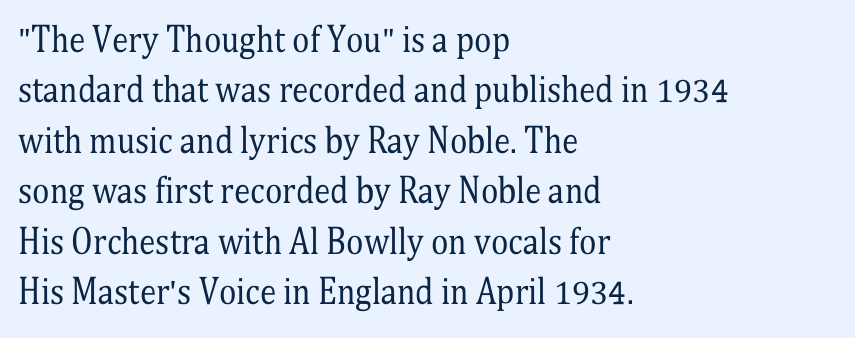
{"serif": "yes", "italic": "no", "bold": "no", "weight": "regular", "width": "condensed", "stroke_contrast": "medium", "x_height": "medium", "monospaced": "no", "underline": "no", "align": "left", "line_spacing": "normal", "line_spacing_ratio": 1.53, "letter_spacing": "normal", "letter_spacing_em": 0.0, "glyph_px": 33}
